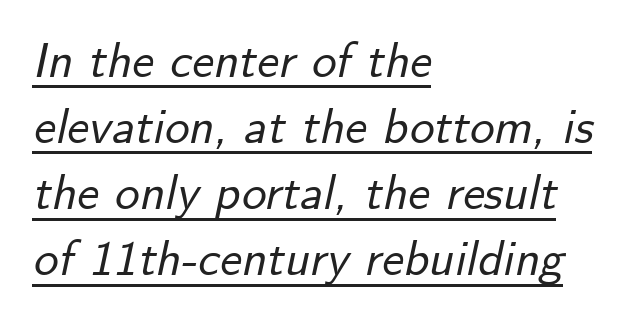
{"italic": "yes", "lean": "right", "slant_degrees": 12, "width": "normal", "stroke_contrast": "low", "x_height": "small", "monospaced": "no", "underline": "yes", "align": "left", "line_spacing": "normal", "line_spacing_ratio": 1.35, "letter_spacing": "normal", "letter_spacing_em": 0.0, "glyph_px": 49}
